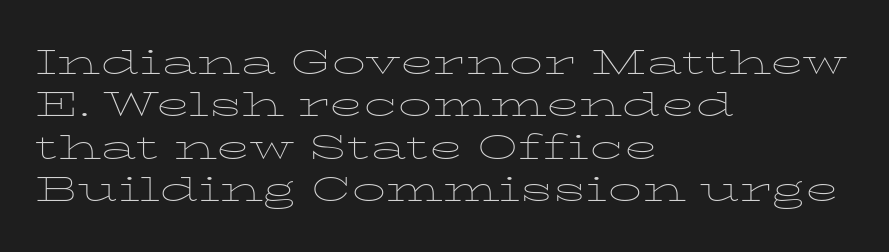
The image shows 34 px thin, wide serif type, upright; set left-aligned, normal line spacing (1.25x), normal letter spacing, not underlined; low stroke contrast and a medium x-height.
